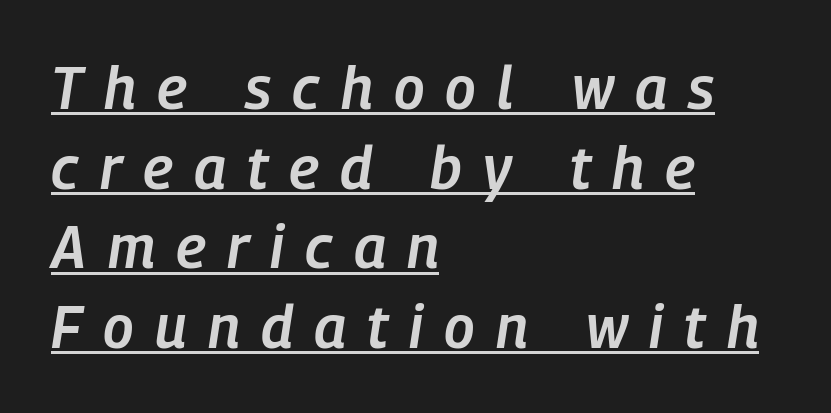
The image shows 59 px semibold, condensed type, italic (leaning right); set left-aligned, normal line spacing (1.35x), unusually wide letter spacing (+0.36 em), underlined; low stroke contrast and a medium x-height.
